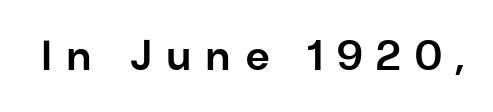
These words are printed bold, with thick strokes throughout. A typesetter would call this proportional, since set widths differ per character. A bare baseline throughout the passage. Honestly, the letter spacing is so wide it's the main thing you notice. You can tell from the bare stems that sans-serif type was used.
